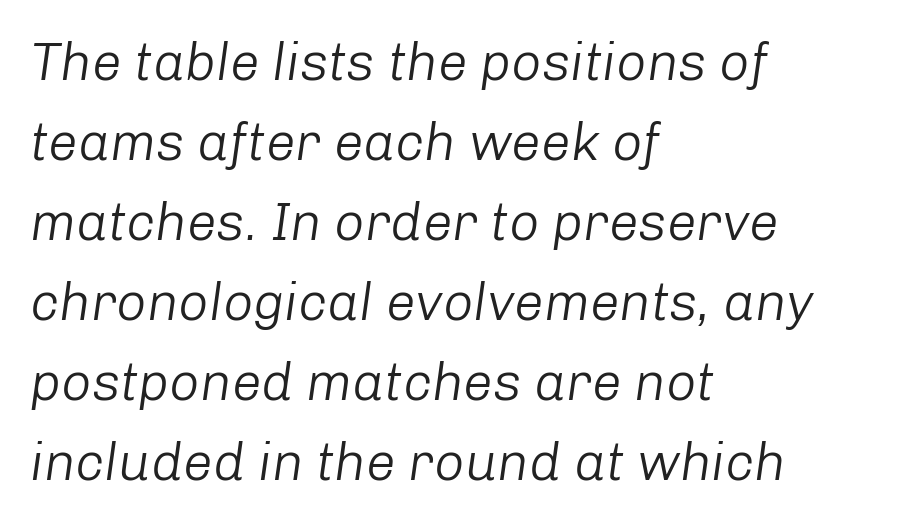
The image shows 53 px light type, italic (leaning right); set left-aligned, normal line spacing (1.51x), normal letter spacing, not underlined; low stroke contrast and a medium x-height.
